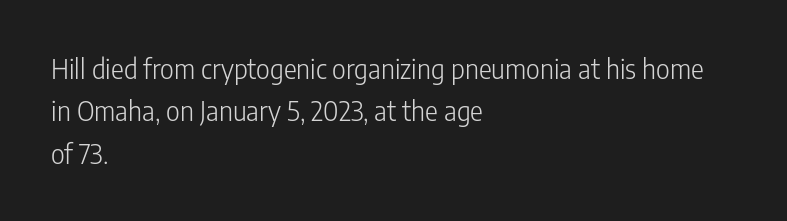
Q: Is the text bold? A: No.
Q: Is the text italic (slanted)? A: No, it is upright.
Q: Is the text underlined? A: No.
Q: How is the paragraph aligned? A: Left-aligned.
Q: Is the spacing between letters normal or unusually wide? A: Normal.
Q: Is the spacing between lines tight, normal or loose? A: Normal.
